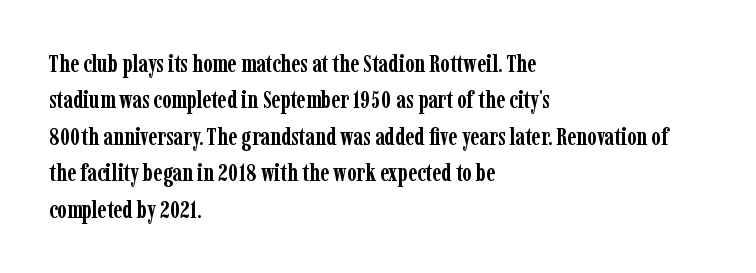
The image shows 24 px bold type, upright; set left-aligned, normal line spacing (1.52x), normal letter spacing, not underlined.
